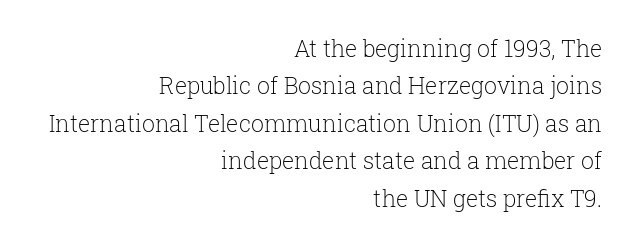
The image shows 23 px text type, upright; set right-aligned, normal line spacing (1.63x), normal letter spacing, not underlined.
